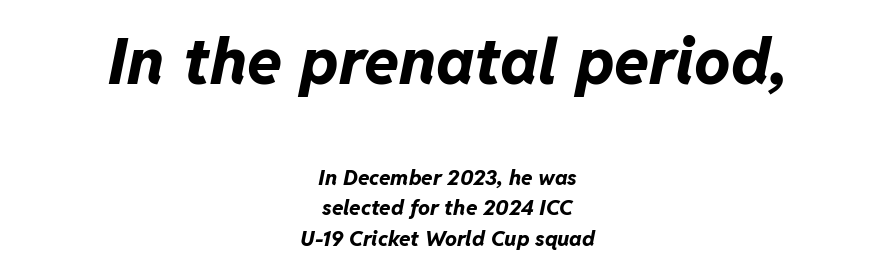
The image shows 64 px bold type, italic (leaning right); set centered, normal line spacing (1.45x), normal letter spacing, not underlined; the first (top) block is 3.05x larger; low stroke contrast and a medium x-height.
